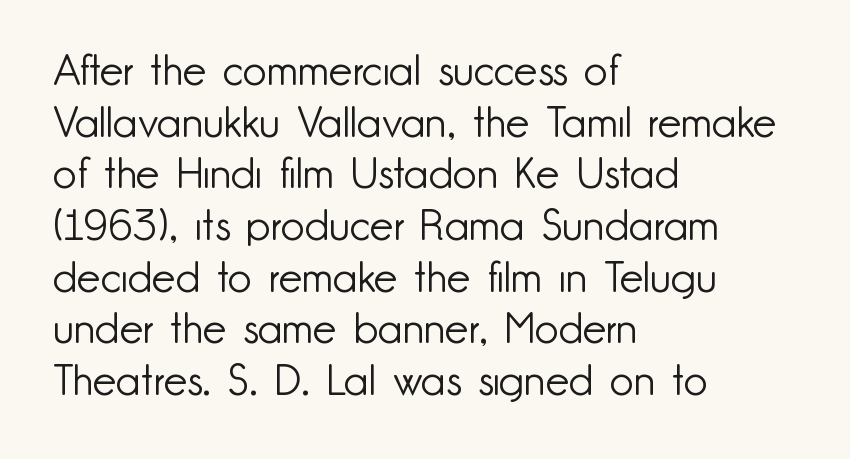
{"serif": "no", "italic": "no", "bold": "no", "weight": "light", "width": "normal", "stroke_contrast": "low", "x_height": "small", "monospaced": "no", "underline": "no", "align": "left", "line_spacing_ratio": 1.23, "letter_spacing": "normal", "letter_spacing_em": 0.0, "glyph_px": 42}
